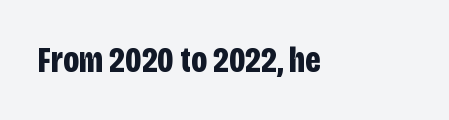
Q: Is the text bold? A: Yes.
Q: Is the text italic (slanted)? A: No, it is upright.
Q: Is the typeface a serif or a sans-serif typeface? A: Sans-serif.
Q: Is the text underlined? A: No.
Q: Is the spacing between letters normal or unusually wide? A: Normal.
Q: Width (condensed, normal, or wide)? A: Condensed.
Q: Stroke contrast? A: Low.
Q: x-height? A: Large.
Q: Monospaced? A: No.
